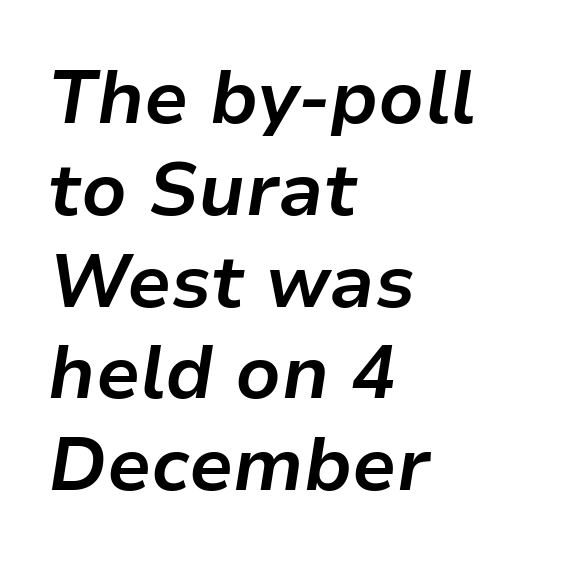
Italic: yes, the glyphs are oblique. Does the copy run flush right? No — it runs flush left. Caption: bold face, heavy strokes. Decoration check: the copy has no underline. This sample has the flowing, uneven cadence of proportional lettering.
